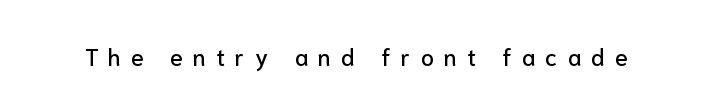
Do the letters lean? They stand straight. Quick note: underline off. There is plenty of visible air inserted between adjacent glyphs.
